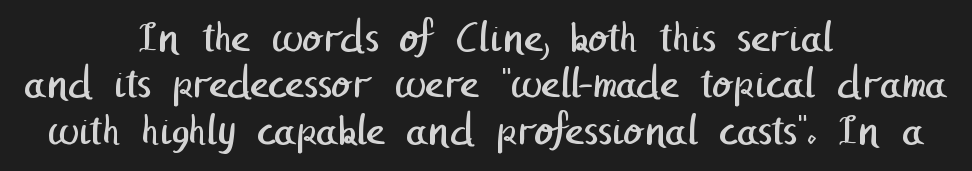
Q: Is the text bold? A: No.
Q: Is the typeface a serif or a sans-serif typeface? A: Sans-serif.
Q: Is the text underlined? A: No.
Q: How is the paragraph aligned? A: Centered.
Q: Is the spacing between letters normal or unusually wide? A: Normal.
Q: Is the spacing between lines tight, normal or loose? A: Tight.
Q: Width (condensed, normal, or wide)? A: Normal.
Q: Stroke contrast? A: Low.
Q: x-height? A: Medium.
